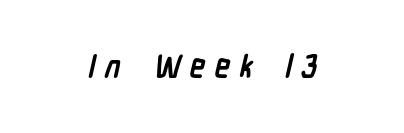
The image shows 32 px semibold, condensed sans-serif type; set unusually wide letter spacing (+0.28 em), not underlined; low stroke contrast and a medium x-height.
